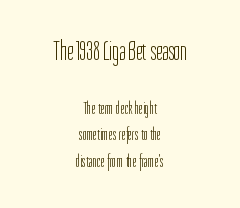
This is the regular roman posture of the typeface. The upper block of text is set noticeably larger than the block beneath it. A typesetter would call this leading conventional body-copy spacing. Letters rest on an invisible, unmarked baseline. Heaviness? Minimal to ordinary, like unemphasized prose.
